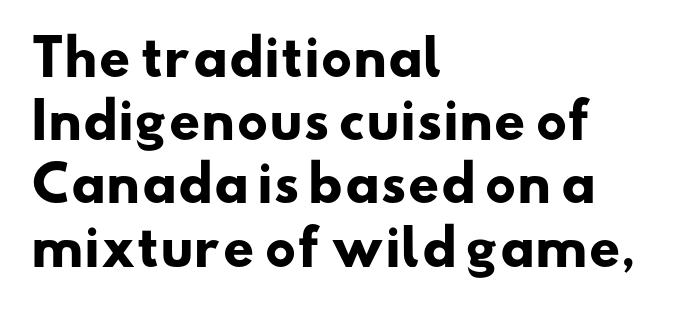
Heft: maximum for text — a bold. Varying glyph widths throughout — classic text-font behaviour. Which margin do the lines hug? The left one — the right edge is uneven. Nothing sits at the stroke ends, so this counts as sans-serif. Descender tails drop into unmarked territory. No extra tracking has been applied to these lines.
